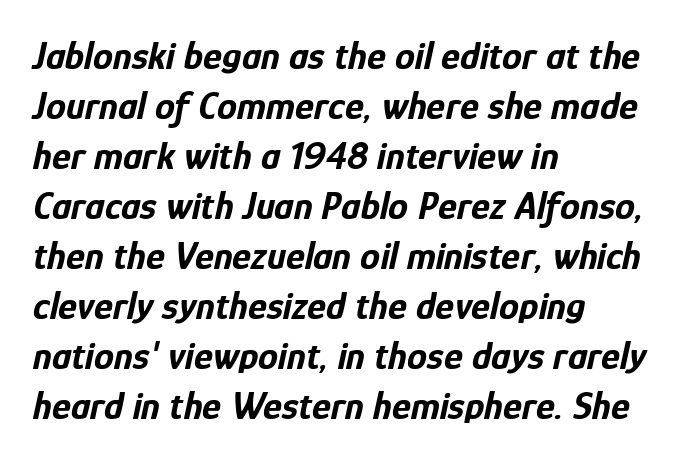
{"italic": "yes", "lean": "right", "slant_degrees": 12, "bold": "yes", "weight": "bold", "width": "condensed", "stroke_contrast": "low", "x_height": "medium", "monospaced": "no", "underline": "no", "align": "left", "line_spacing": "normal", "line_spacing_ratio": 1.25, "letter_spacing": "normal", "letter_spacing_em": 0.0, "glyph_px": 40}
